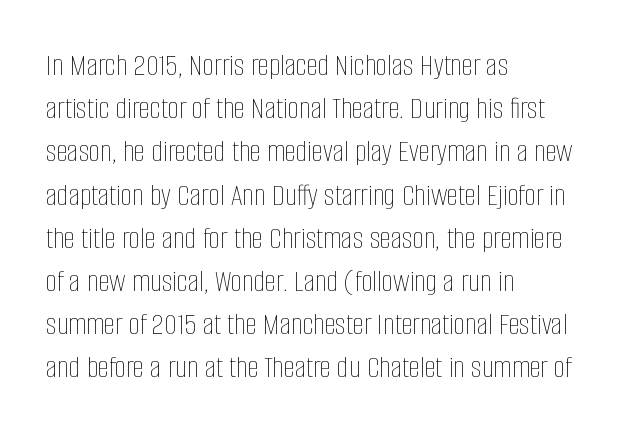
{"italic": "no", "bold": "no", "weight": "thin", "width": "condensed", "stroke_contrast": "low", "x_height": "large", "monospaced": "no", "underline": "no", "align": "left", "line_spacing": "normal", "line_spacing_ratio": 1.35, "letter_spacing": "normal", "letter_spacing_em": 0.0, "glyph_px": 32}
